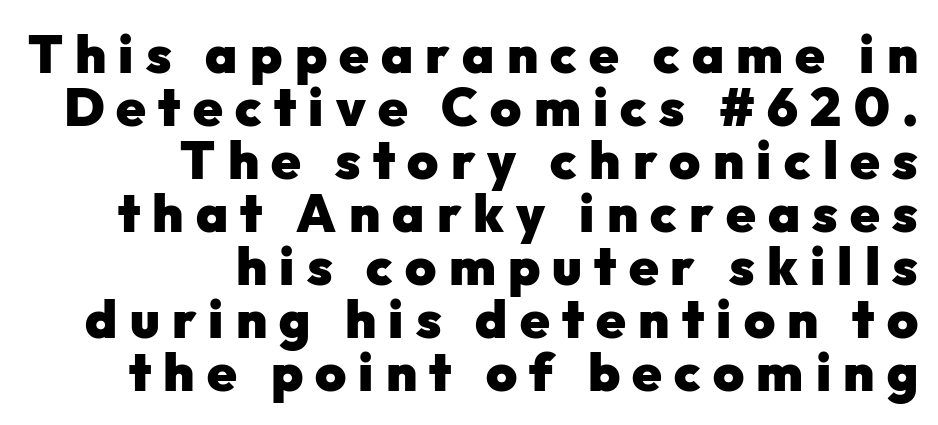
Type style note: lacks serifs. A flush-right, rag-left setting is used for this passage. Heavy-handed strokes throughout: this text is bold. Honestly, there is no underline to notice here at all. Reading down the column, the eye jumps only a short way to each next line. These lines have a slow, spaced-out rhythm from letter to letter.
